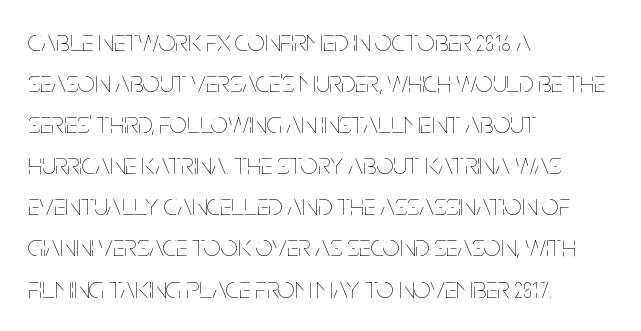
Only glyphs here, with clear space below each row. Compared with a typical body face, this is equally light or lighter still. Spacing between characters is what you'd get straight out of the box. The letters stand straight up with perfectly vertical stems. Proportional: the letters do not fall into vertical columns.
